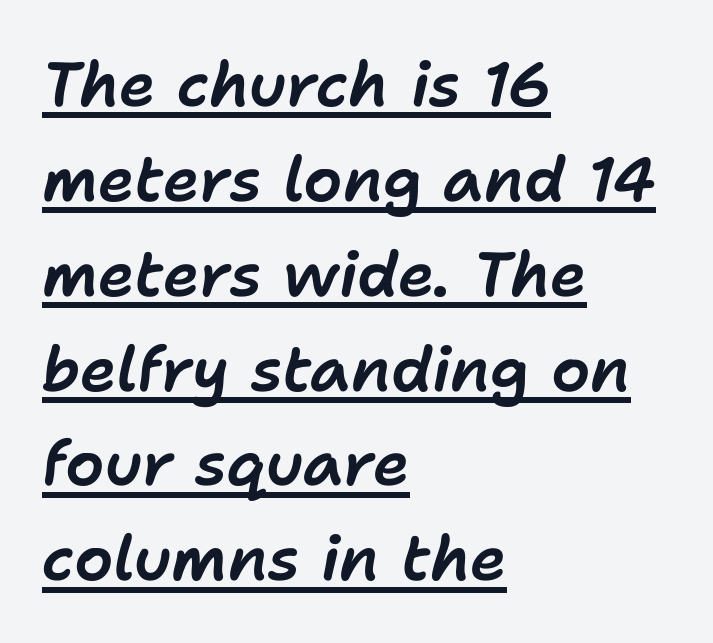
The image shows 62 px text type, italic (leaning right); set left-aligned, normal line spacing (1.53x), normal letter spacing, underlined; low stroke contrast and a medium x-height.
